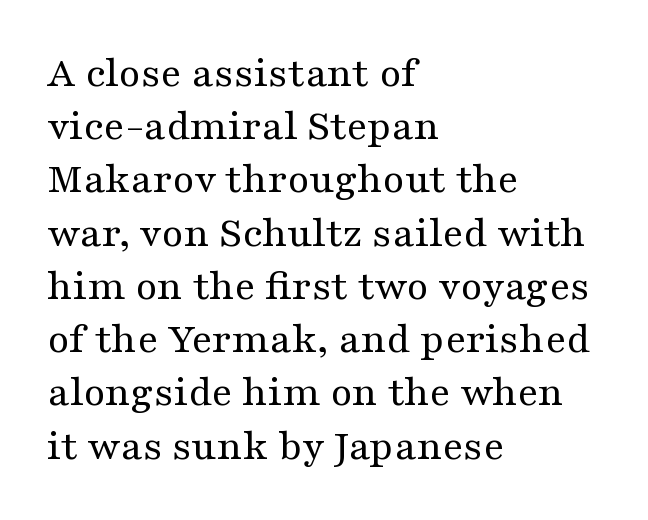
{"serif": "yes", "italic": "no", "bold": "no", "weight": "regular", "width": "wide", "stroke_contrast": "medium", "x_height": "medium", "monospaced": "no", "underline": "no", "align": "left", "line_spacing_ratio": 1.21, "letter_spacing": "normal", "letter_spacing_em": 0.0, "glyph_px": 44}
